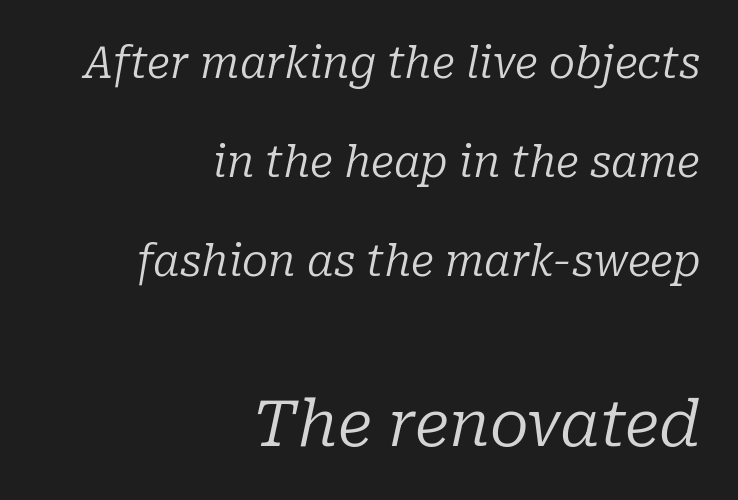
The image shows 64 px regular-weight serif type, italic (leaning right); set right-aligned, loose line spacing (2.3x), normal letter spacing, not underlined; the second (bottom) block is 1.49x larger; low stroke contrast and a medium x-height.
